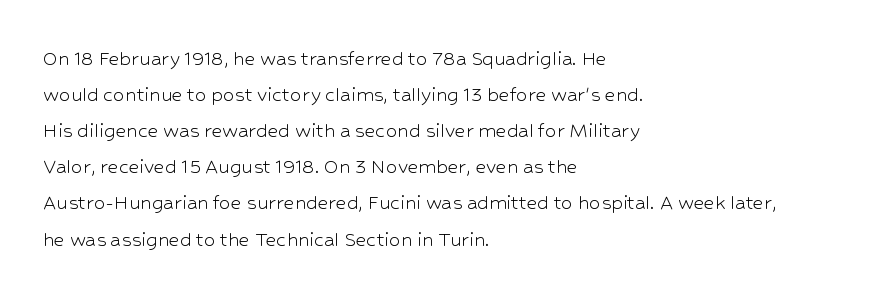
{"italic": "no", "bold": "no", "underline": "no", "align": "left", "line_spacing": "normal", "line_spacing_ratio": 1.57, "letter_spacing": "normal", "letter_spacing_em": 0.0, "glyph_px": 23}
